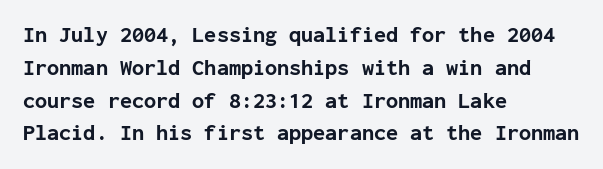
Nobody touched the tracking dial on this one. Alignment: flush left. Tall strokes in this sample are plumb rather than angled. Weight: bold.
